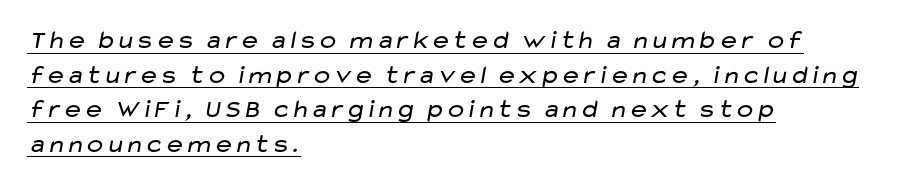
Q: Is the text bold? A: No.
Q: Is the text underlined? A: Yes.
Q: How is the paragraph aligned? A: Left-aligned.
Q: Is the spacing between letters normal or unusually wide? A: Normal.
Q: Is the spacing between lines tight, normal or loose? A: Normal.
